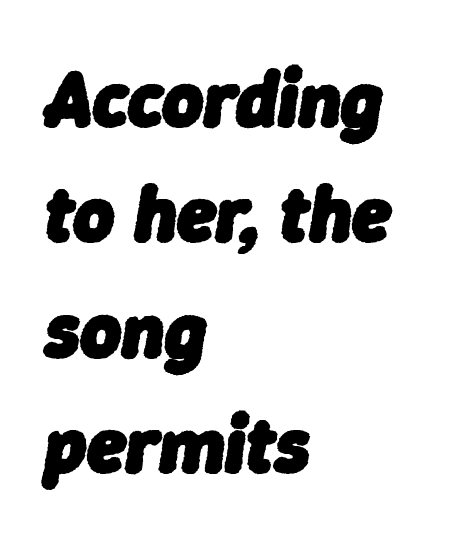
Leading: standard. The lettering tilts uniformly, giving the passage an italic look. Decoration check: the copy has no underline. If you drew a ruler down the left edge, every line would touch it.
